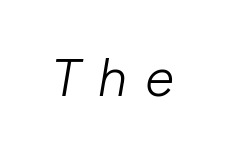
{"italic": "yes", "lean": "right", "slant_degrees": 10, "bold": "no", "weight": "light", "width": "normal", "stroke_contrast": "low", "x_height": "medium", "monospaced": "no", "underline": "no", "letter_spacing": "wide", "letter_spacing_em": 0.34, "glyph_px": 52}
